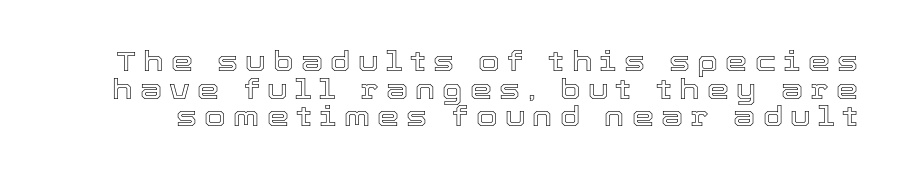
Q: Is the text italic (slanted)? A: No, it is upright.
Q: Is the text underlined? A: No.
Q: Is the spacing between letters normal or unusually wide? A: Unusually wide.
Q: Is the spacing between lines tight, normal or loose? A: Tight.
Q: Width (condensed, normal, or wide)? A: Normal.
Q: x-height? A: Medium.
Q: Monospaced? A: No.
